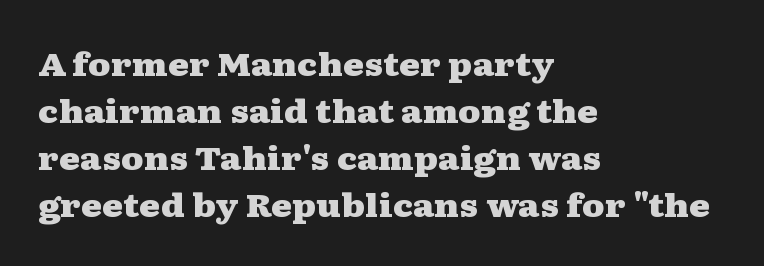
Q: Is the text bold? A: Yes.
Q: Is the text italic (slanted)? A: No, it is upright.
Q: Is the typeface a serif or a sans-serif typeface? A: Serif.
Q: Is the text underlined? A: No.
Q: How is the paragraph aligned? A: Left-aligned.
Q: Is the spacing between letters normal or unusually wide? A: Normal.
Q: Is the spacing between lines tight, normal or loose? A: Normal.
Q: Width (condensed, normal, or wide)? A: Wide.
Q: Stroke contrast? A: Medium.
Q: x-height? A: Medium.
Q: Monospaced? A: No.
